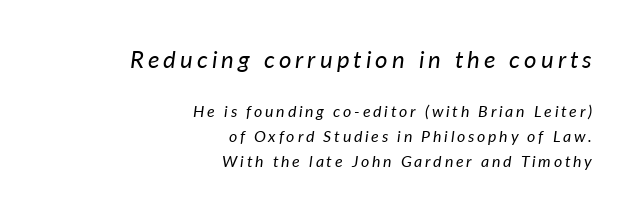
Heft: none added — not bold. Italic? Definitely — the glyphs are oblique. The leading is moderate, giving the passage an even texture. Is the block centered? No — it sits flush against the right margin. The upper block of text is set noticeably larger than the block beneath it. Plain, unruled lines of type.
